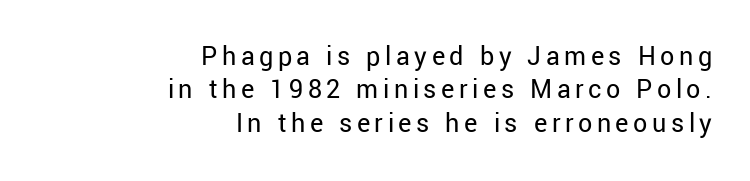
Q: Is the text bold? A: No.
Q: Is the text italic (slanted)? A: No, it is upright.
Q: Is the typeface a serif or a sans-serif typeface? A: Sans-serif.
Q: Is the text underlined? A: No.
Q: How is the paragraph aligned? A: Right-aligned.
Q: Width (condensed, normal, or wide)? A: Normal.
Q: Stroke contrast? A: Low.
Q: x-height? A: Medium.
Q: Monospaced? A: No.
